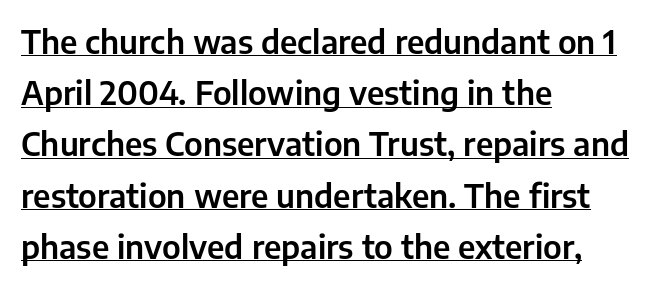
Q: Is the text italic (slanted)? A: No, it is upright.
Q: Is the typeface a serif or a sans-serif typeface? A: Sans-serif.
Q: Is the text underlined? A: Yes.
Q: How is the paragraph aligned? A: Left-aligned.
Q: Is the spacing between letters normal or unusually wide? A: Normal.
Q: Is the spacing between lines tight, normal or loose? A: Normal.
Q: Width (condensed, normal, or wide)? A: Normal.
Q: Stroke contrast? A: Low.
Q: x-height? A: Medium.
Q: Monospaced? A: No.
